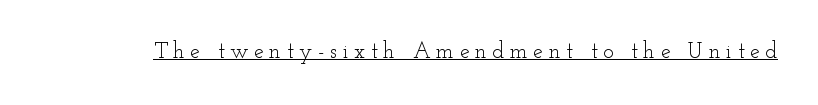
Q: Is the text bold? A: No.
Q: Is the text italic (slanted)? A: No, it is upright.
Q: Is the text underlined? A: Yes.
Q: Is the spacing between letters normal or unusually wide? A: Unusually wide.
